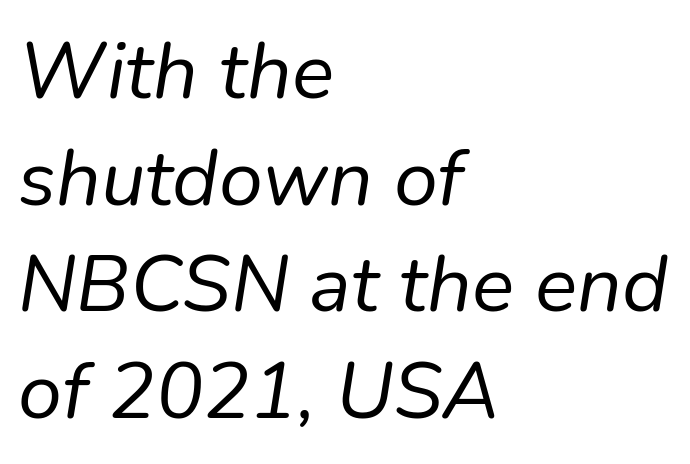
{"italic": "yes", "lean": "right", "slant_degrees": 9, "bold": "no", "weight": "regular", "width": "normal", "stroke_contrast": "low", "x_height": "medium", "monospaced": "no", "underline": "no", "align": "left", "line_spacing": "normal", "line_spacing_ratio": 1.35, "letter_spacing": "normal", "letter_spacing_em": 0.0, "glyph_px": 79}
